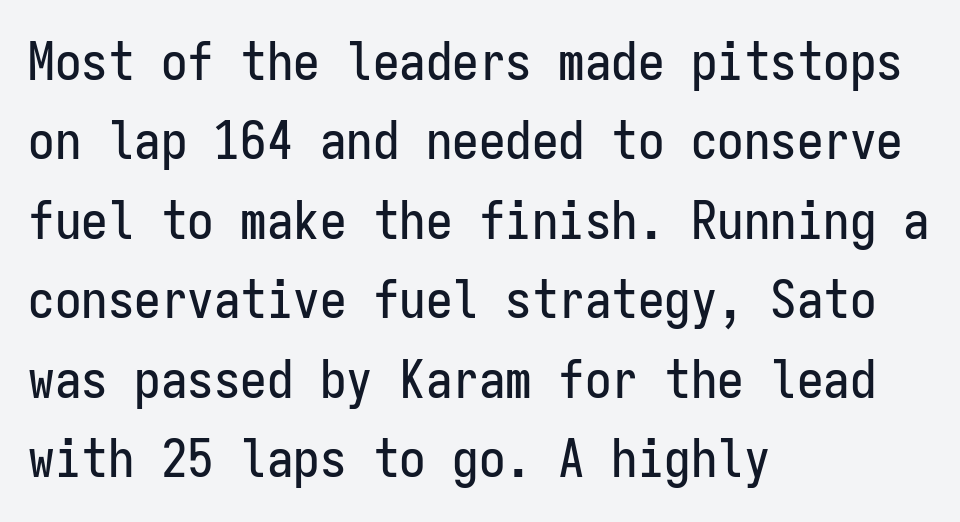
The image shows 53 px condensed sans-serif type, upright, monospaced; set left-aligned, normal line spacing (1.5x), normal letter spacing, not underlined; low stroke contrast and a medium x-height.
